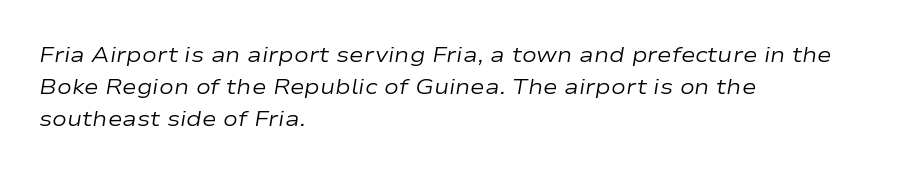
The image shows 22 px text type, italic (leaning right); set left-aligned, normal line spacing (1.46x), normal letter spacing, not underlined.
